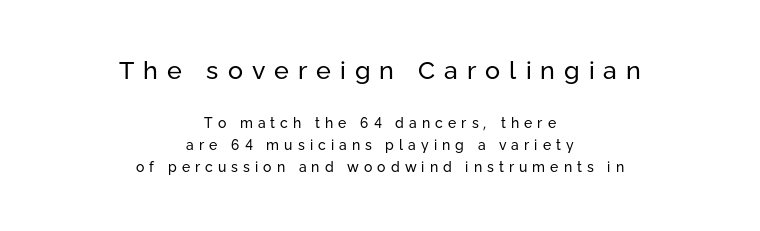
Caption: expanded tracking, letters set apart. This is not heavy type; no bold has been used. Evenly set lines give the paragraph a standard silhouette. Does the copy run flush right? No — it is centered line by line.
